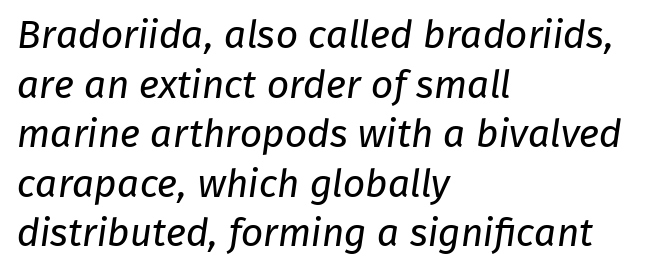
{"serif": "no", "bold": "no", "weight": "regular", "width": "normal", "stroke_contrast": "low", "x_height": "medium", "monospaced": "no", "underline": "no", "align": "left", "line_spacing": "normal", "line_spacing_ratio": 1.27, "letter_spacing": "normal", "letter_spacing_em": 0.0, "glyph_px": 39}
